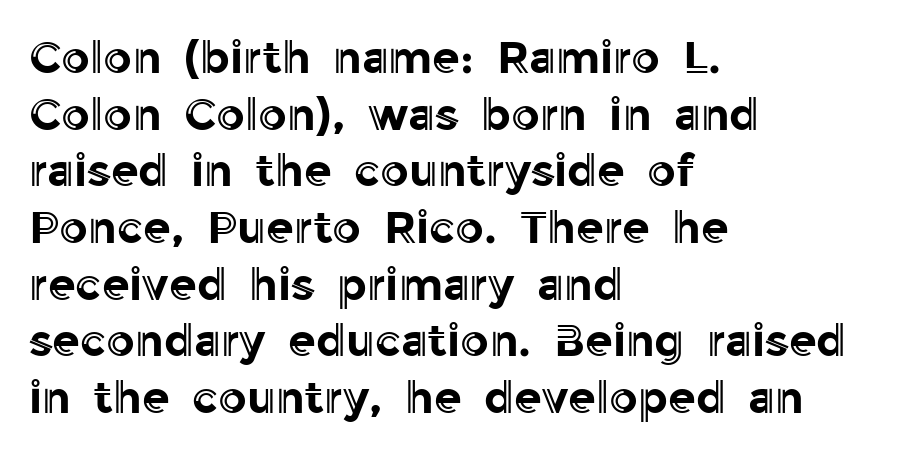
Q: Is the text italic (slanted)? A: No, it is upright.
Q: Is the text underlined? A: No.
Q: How is the paragraph aligned? A: Left-aligned.
Q: Is the spacing between letters normal or unusually wide? A: Normal.
Q: Is the spacing between lines tight, normal or loose? A: Normal.
Q: Width (condensed, normal, or wide)? A: Normal.
Q: x-height? A: Medium.
Q: Monospaced? A: No.
